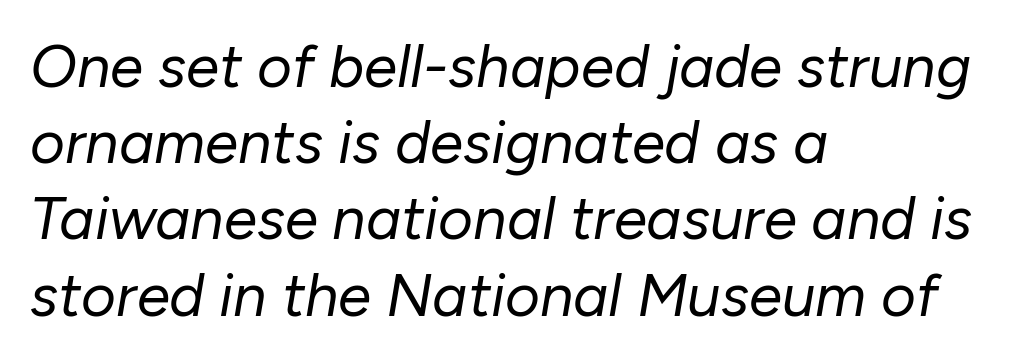
Does the leading feel generous? No, just average. Each letter keeps its own natural width here, so spacing adapts to shape. The strip under each line holds only bare page. Is this a heavy cut? Hardly; it is regular or lighter. These lines were composed using italics. Leftover space on each line is placed entirely after the last word.
